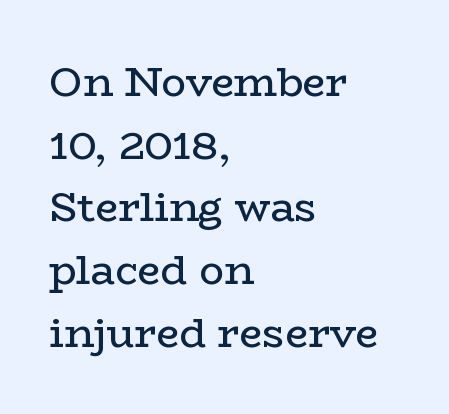
Q: Is the text bold? A: No.
Q: Is the text italic (slanted)? A: No, it is upright.
Q: Is the typeface a serif or a sans-serif typeface? A: Serif.
Q: Is the text underlined? A: No.
Q: How is the paragraph aligned? A: Left-aligned.
Q: Is the spacing between letters normal or unusually wide? A: Normal.
Q: Is the spacing between lines tight, normal or loose? A: Normal.
Q: Width (condensed, normal, or wide)? A: Wide.
Q: Stroke contrast? A: Low.
Q: x-height? A: Medium.
Q: Monospaced? A: No.
